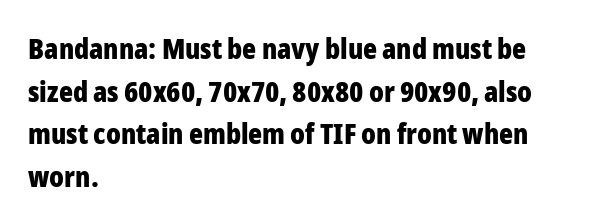
Q: Is the text bold? A: Yes.
Q: Is the text italic (slanted)? A: No, it is upright.
Q: Is the typeface a serif or a sans-serif typeface? A: Sans-serif.
Q: Is the text underlined? A: No.
Q: How is the paragraph aligned? A: Left-aligned.
Q: Is the spacing between letters normal or unusually wide? A: Normal.
Q: Is the spacing between lines tight, normal or loose? A: Normal.
Q: Width (condensed, normal, or wide)? A: Condensed.
Q: Stroke contrast? A: Low.
Q: x-height? A: Medium.
Q: Monospaced? A: No.
